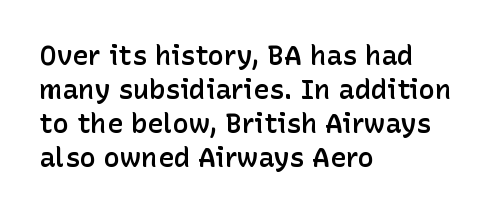
Q: Is the text bold? A: Semi-bold.
Q: Is the text italic (slanted)? A: No, it is upright.
Q: Is the text underlined? A: No.
Q: How is the paragraph aligned? A: Left-aligned.
Q: Is the spacing between letters normal or unusually wide? A: Normal.
Q: Is the spacing between lines tight, normal or loose? A: Normal.
